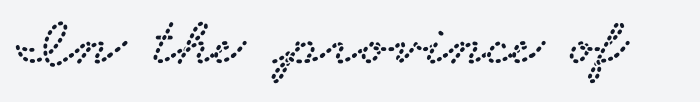
{"serif": "yes", "width": "wide", "stroke_contrast": "low", "x_height": "small", "monospaced": "no", "underline": "no", "letter_spacing": "normal", "letter_spacing_em": 0.0, "glyph_px": 69}
